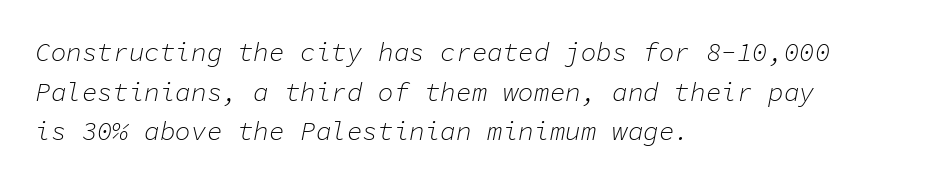
Q: Is the text bold? A: No.
Q: Is the text italic (slanted)? A: Yes, it leans right by about 11 degrees.
Q: Is the text underlined? A: No.
Q: How is the paragraph aligned? A: Left-aligned.
Q: Is the spacing between letters normal or unusually wide? A: Normal.
Q: Is the spacing between lines tight, normal or loose? A: Normal.
